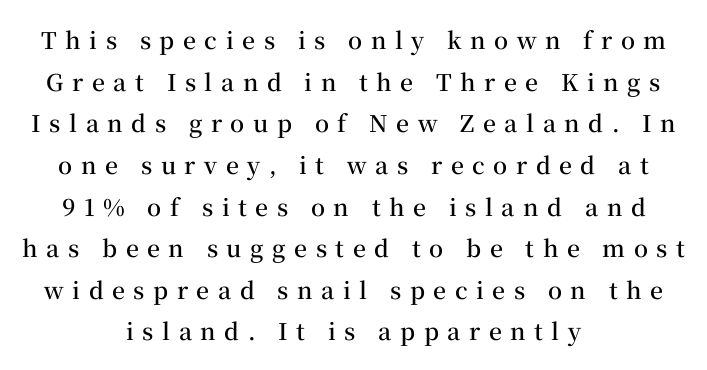
The image shows 23 px text type, upright; set centered, line spacing 1.81x, unusually wide letter spacing (+0.37 em), not underlined.
